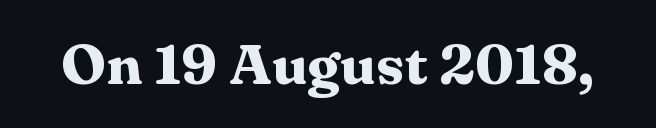
{"serif": "yes", "italic": "no", "bold": "yes", "weight": "heavy", "width": "wide", "stroke_contrast": "medium", "x_height": "medium", "monospaced": "no", "underline": "no", "letter_spacing": "normal", "letter_spacing_em": 0.0, "glyph_px": 56}
